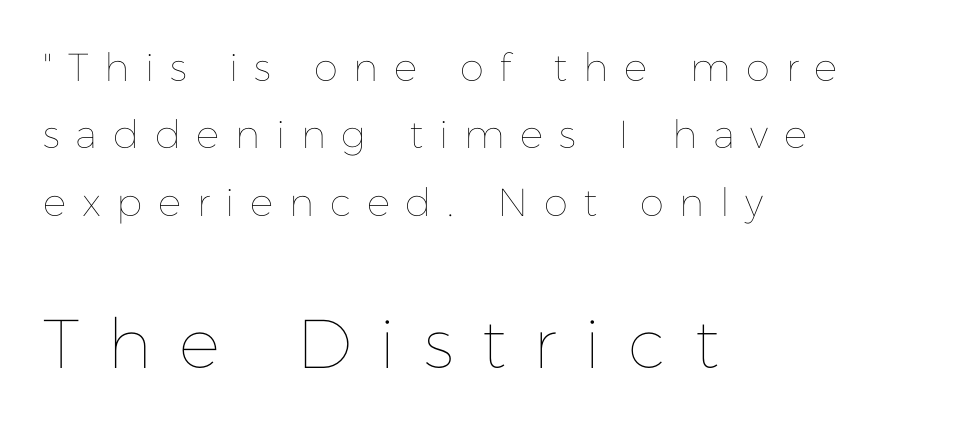
{"italic": "no", "bold": "no", "weight": "thin", "width": "normal", "stroke_contrast": "low", "x_height": "medium", "monospaced": "no", "underline": "no", "align": "left", "line_spacing_ratio": 1.73, "letter_spacing": "wide", "letter_spacing_em": 0.4, "larger_block": "second", "size_ratio": 1.77, "glyph_px": 69}
